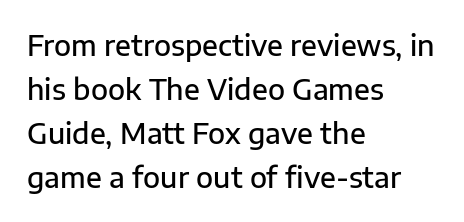
The image shows 28 px semibold sans-serif type, upright; set left-aligned, normal line spacing (1.57x), normal letter spacing, not underlined; low stroke contrast and a medium x-height.
